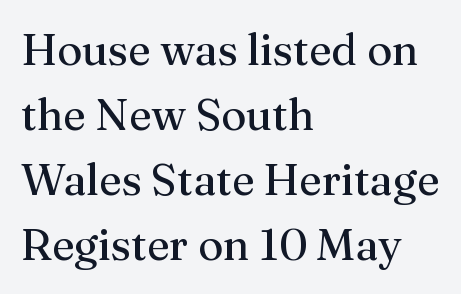
Posture: straight, roman, zero tilt. Note the varied advance widths — an 'i' is clearly narrower than an 'm'. The specimen omits any rule beneath the text block's lines. Compared with typical body copy, the letter spacing here is the same. Yep, those are serifs on the letters. One glance says typical: line gaps are just what's usual.
